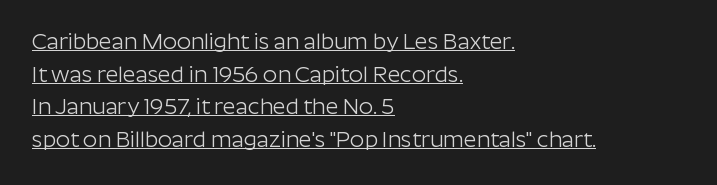
{"italic": "no", "bold": "no", "underline": "yes", "align": "left", "line_spacing": "normal", "line_spacing_ratio": 1.48, "letter_spacing": "normal", "letter_spacing_em": 0.0, "glyph_px": 22}
